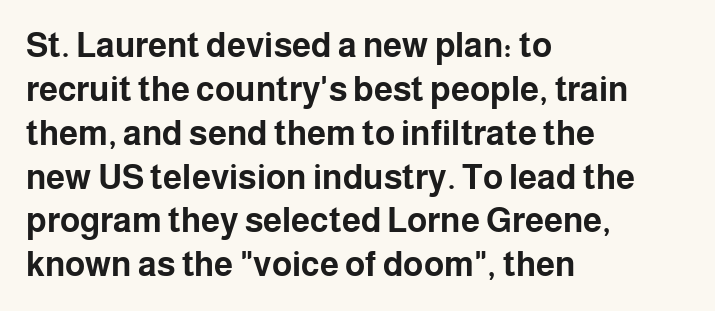
Q: Is the text bold? A: Yes.
Q: Is the text italic (slanted)? A: No, it is upright.
Q: Is the typeface a serif or a sans-serif typeface? A: Sans-serif.
Q: Is the text underlined? A: No.
Q: How is the paragraph aligned? A: Left-aligned.
Q: Is the spacing between letters normal or unusually wide? A: Normal.
Q: Is the spacing between lines tight, normal or loose? A: Normal.
Q: Width (condensed, normal, or wide)? A: Normal.
Q: Stroke contrast? A: Low.
Q: x-height? A: Medium.
Q: Monospaced? A: No.
